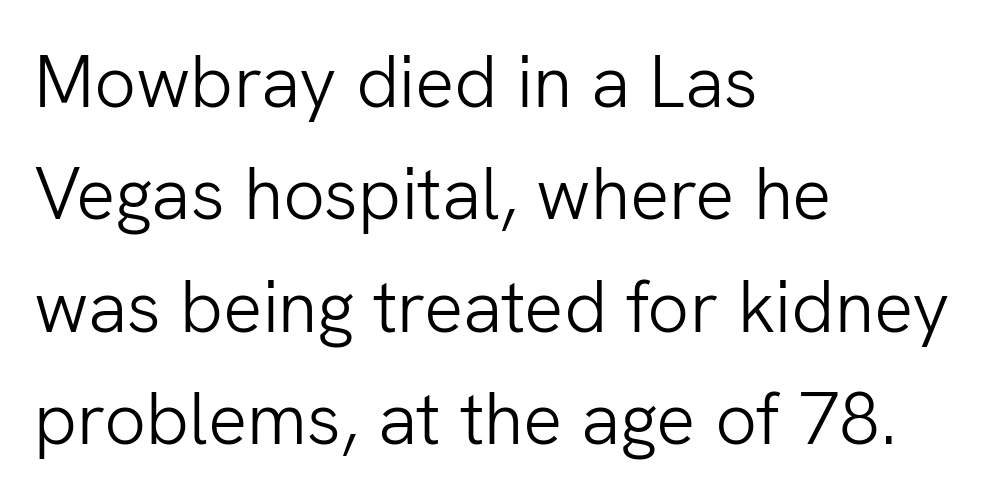
Q: Is the text bold? A: No.
Q: Is the text italic (slanted)? A: No, it is upright.
Q: Is the typeface a serif or a sans-serif typeface? A: Sans-serif.
Q: Is the text underlined? A: No.
Q: How is the paragraph aligned? A: Left-aligned.
Q: Is the spacing between letters normal or unusually wide? A: Normal.
Q: Is the spacing between lines tight, normal or loose? A: Normal.
Q: Width (condensed, normal, or wide)? A: Normal.
Q: Stroke contrast? A: Low.
Q: x-height? A: Medium.
Q: Monospaced? A: No.
